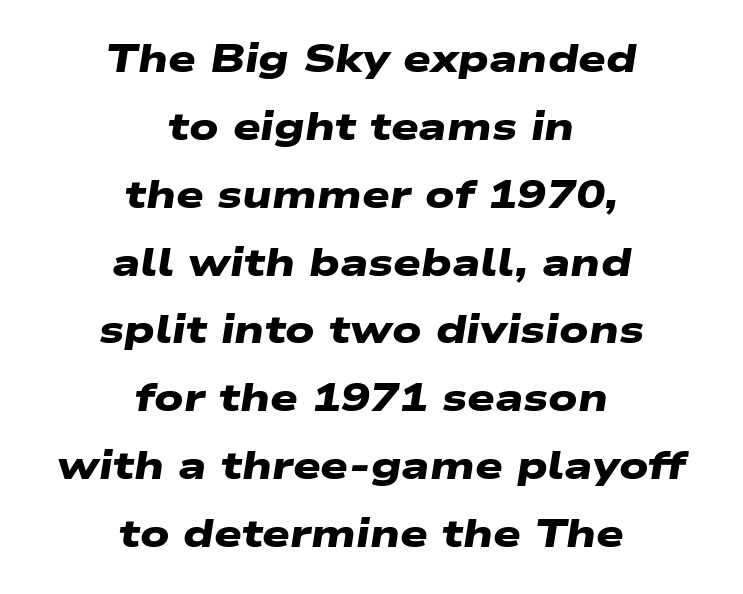
Q: Is the text bold? A: Yes.
Q: Is the typeface a serif or a sans-serif typeface? A: Sans-serif.
Q: Is the text underlined? A: No.
Q: How is the paragraph aligned? A: Centered.
Q: Is the spacing between letters normal or unusually wide? A: Normal.
Q: Width (condensed, normal, or wide)? A: Wide.
Q: Stroke contrast? A: Low.
Q: x-height? A: Medium.
Q: Monospaced? A: No.
